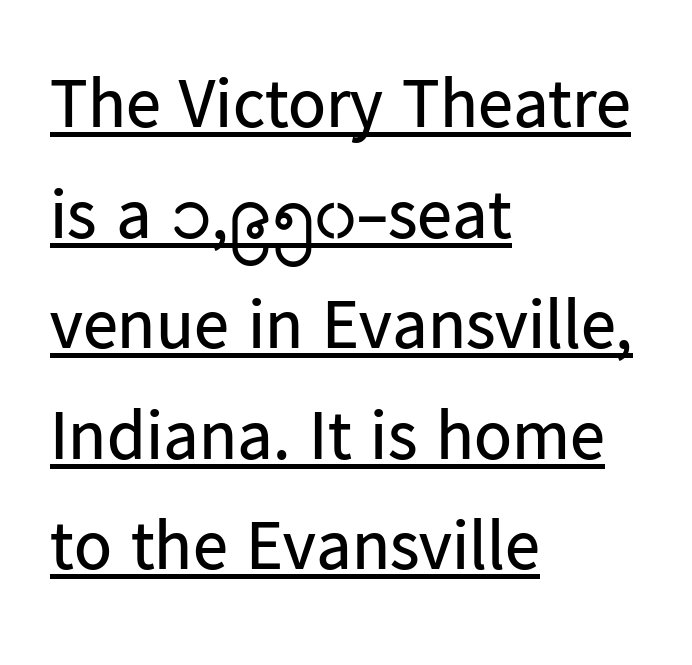
Q: Is the text bold? A: No.
Q: Is the text italic (slanted)? A: No, it is upright.
Q: Is the typeface a serif or a sans-serif typeface? A: Sans-serif.
Q: Is the text underlined? A: Yes.
Q: How is the paragraph aligned? A: Left-aligned.
Q: Is the spacing between letters normal or unusually wide? A: Normal.
Q: Is the spacing between lines tight, normal or loose? A: Normal.
Q: Width (condensed, normal, or wide)? A: Normal.
Q: Stroke contrast? A: Low.
Q: x-height? A: Medium.
Q: Monospaced? A: No.
